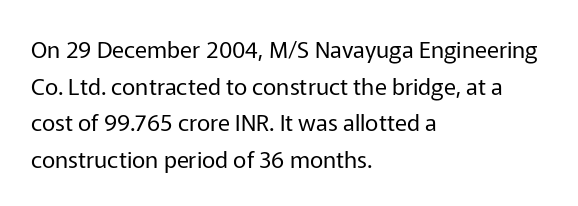
Q: Is the text bold? A: No.
Q: Is the text italic (slanted)? A: No, it is upright.
Q: Is the text underlined? A: No.
Q: How is the paragraph aligned? A: Left-aligned.
Q: Is the spacing between letters normal or unusually wide? A: Normal.
Q: Is the spacing between lines tight, normal or loose? A: Normal.
